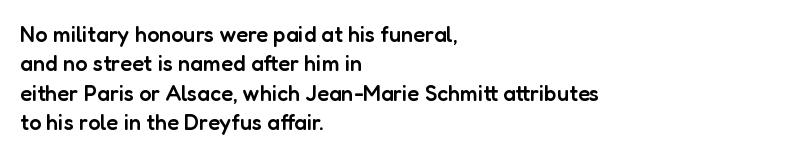
Notice how the passage keeps a crisp vertical edge on the left only. It's the straight-up-and-down kind of type. The zone under the glyphs is completely vacant. This is moderately heavy type, rendered in semibold. Compared with typical paragraphs, the rows here are spaced about the same.
